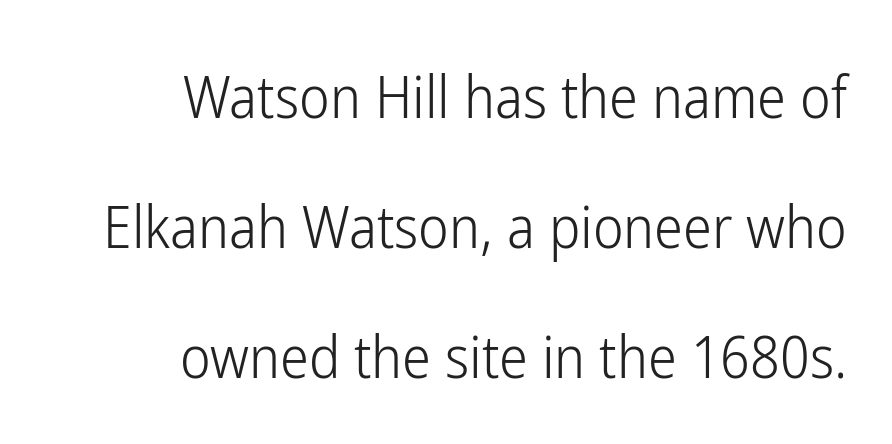
{"serif": "no", "italic": "no", "bold": "no", "weight": "light", "width": "condensed", "stroke_contrast": "low", "x_height": "medium", "monospaced": "no", "underline": "no", "align": "right", "line_spacing": "loose", "line_spacing_ratio": 2.24, "letter_spacing": "normal", "letter_spacing_em": 0.0, "glyph_px": 58}
